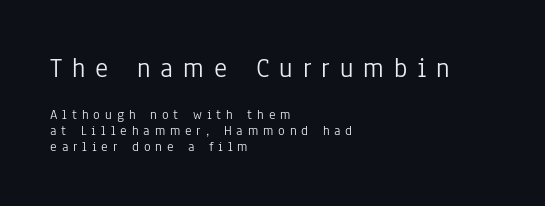
{"serif": "no", "italic": "no", "bold": "no", "weight": "light", "width": "condensed", "stroke_contrast": "low", "x_height": "medium", "monospaced": "no", "underline": "no", "align": "left", "line_spacing": "tight", "line_spacing_ratio": 1.15, "letter_spacing": "wide", "letter_spacing_em": 0.35, "larger_block": "first", "size_ratio": 2.0, "glyph_px": 28}
